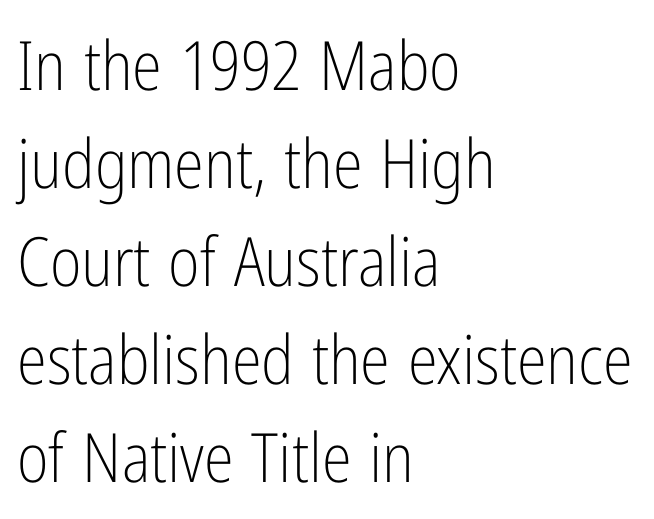
Q: Is the text bold? A: No.
Q: Is the text italic (slanted)? A: No, it is upright.
Q: Is the typeface a serif or a sans-serif typeface? A: Sans-serif.
Q: Is the text underlined? A: No.
Q: How is the paragraph aligned? A: Left-aligned.
Q: Is the spacing between letters normal or unusually wide? A: Normal.
Q: Is the spacing between lines tight, normal or loose? A: Normal.
Q: Width (condensed, normal, or wide)? A: Condensed.
Q: Stroke contrast? A: Low.
Q: x-height? A: Medium.
Q: Monospaced? A: No.
